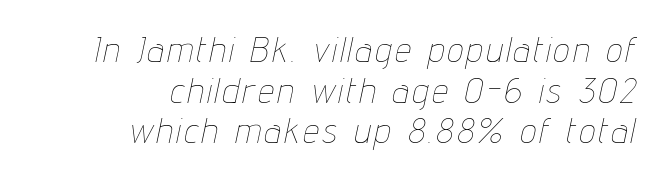
The image shows 35 px thin, condensed type, italic (leaning right); set right-aligned, line spacing 1.16x, not underlined; low stroke contrast and a medium x-height.
